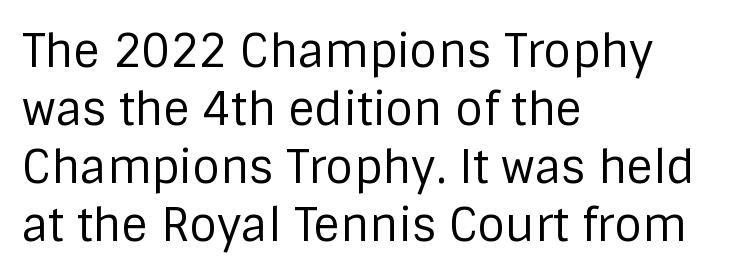
{"serif": "no", "italic": "no", "bold": "no", "weight": "regular", "width": "normal", "stroke_contrast": "low", "x_height": "large", "monospaced": "no", "underline": "no", "align": "left", "line_spacing": "normal", "line_spacing_ratio": 1.29, "letter_spacing": "normal", "letter_spacing_em": 0.0, "glyph_px": 45}
